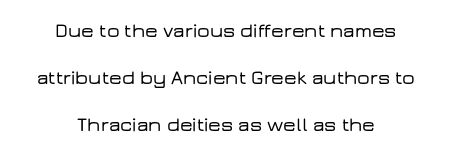
Q: Is the text italic (slanted)? A: No, it is upright.
Q: Is the text underlined? A: No.
Q: How is the paragraph aligned? A: Centered.
Q: Is the spacing between letters normal or unusually wide? A: Normal.
Q: Is the spacing between lines tight, normal or loose? A: Loose.
